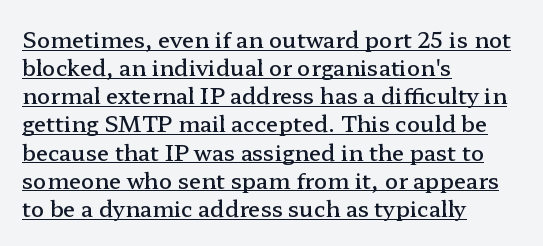
Q: Is the text bold? A: Semi-bold.
Q: Is the text italic (slanted)? A: No, it is upright.
Q: Is the text underlined? A: Yes.
Q: How is the paragraph aligned? A: Left-aligned.
Q: Is the spacing between letters normal or unusually wide? A: Normal.
Q: Is the spacing between lines tight, normal or loose? A: Normal.
